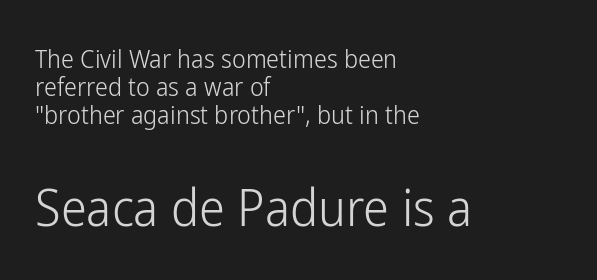
The specimen reads as upright at a glance. Check the space under the baseline: it is left empty. A quiet, ordinary-to-light weight characterises the typeface. Layout note: lines flush left. Compared with typical body copy, the letter spacing here is the same.
